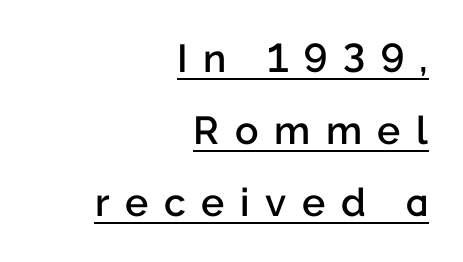
{"serif": "no", "italic": "no", "bold": "semi", "weight": "semibold", "width": "normal", "stroke_contrast": "low", "x_height": "medium", "monospaced": "no", "underline": "yes", "align": "right", "line_spacing_ratio": 1.85, "letter_spacing": "wide", "letter_spacing_em": 0.4, "glyph_px": 39}
